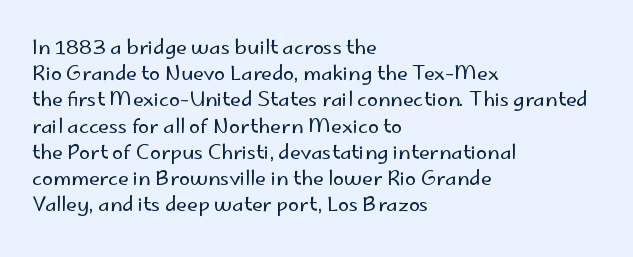
{"italic": "no", "bold": "no", "underline": "no", "align": "left", "line_spacing": "normal", "line_spacing_ratio": 1.31, "letter_spacing": "normal", "letter_spacing_em": 0.0, "glyph_px": 20}
